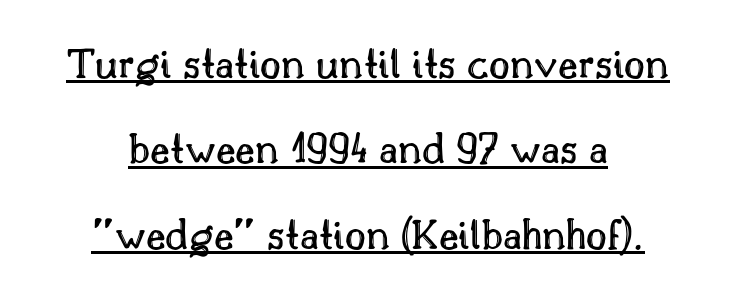
The image shows 45 px text type, upright; set loose line spacing (1.9x), normal letter spacing, underlined; a small x-height.
